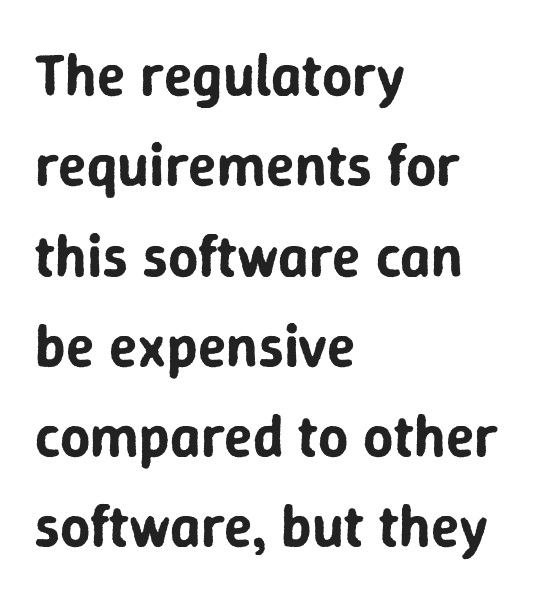
Varying glyph widths throughout — classic text-font behaviour. Horizontally, the lines are justified to the leading edge only. The strip under each line holds only bare page. This rendering leaves character spacing at its baseline value. Summary of vertical rhythm: regular, with standard interline spacing. In terms of posture, this sample is upright.
